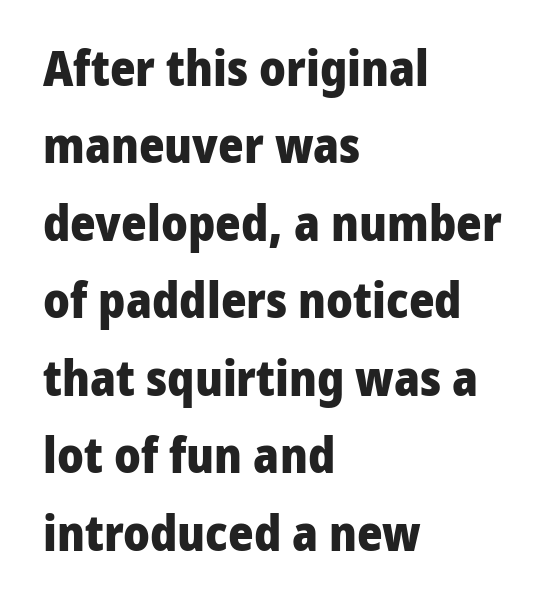
{"serif": "no", "italic": "no", "bold": "yes", "weight": "heavy", "width": "normal", "stroke_contrast": "low", "x_height": "medium", "monospaced": "no", "underline": "no", "align": "left", "line_spacing": "normal", "line_spacing_ratio": 1.58, "letter_spacing": "normal", "letter_spacing_em": 0.0, "glyph_px": 49}
